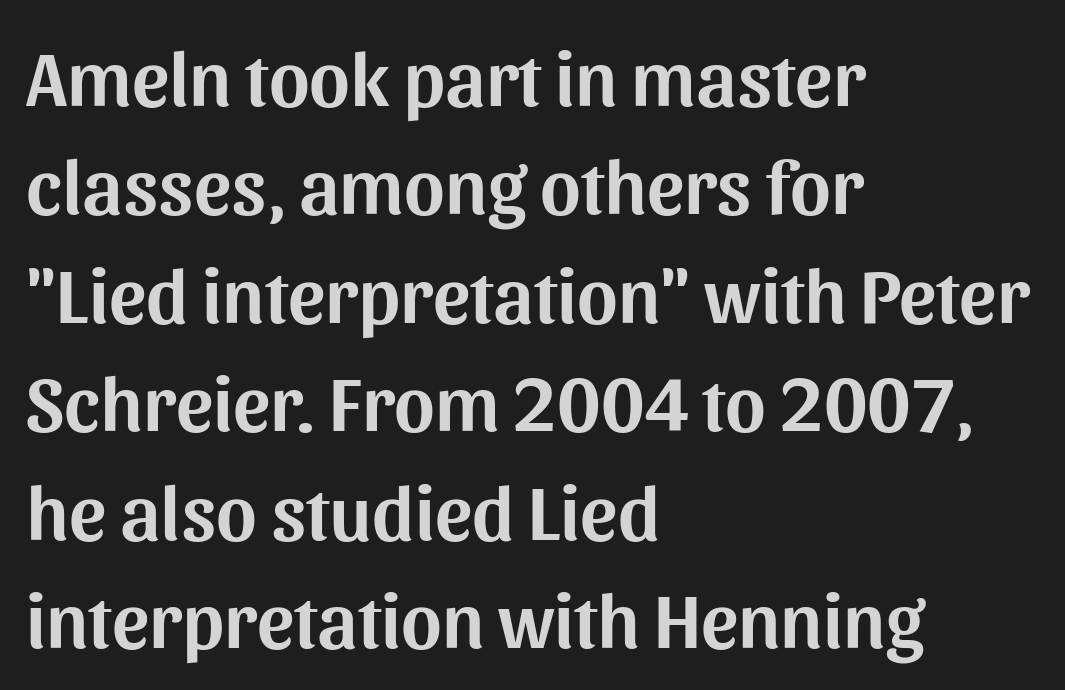
Q: Is the text italic (slanted)? A: No, it is upright.
Q: Is the typeface a serif or a sans-serif typeface? A: Sans-serif.
Q: Is the text underlined? A: No.
Q: How is the paragraph aligned? A: Left-aligned.
Q: Is the spacing between letters normal or unusually wide? A: Normal.
Q: Is the spacing between lines tight, normal or loose? A: Normal.
Q: Width (condensed, normal, or wide)? A: Normal.
Q: Stroke contrast? A: Medium.
Q: x-height? A: Medium.
Q: Monospaced? A: No.
